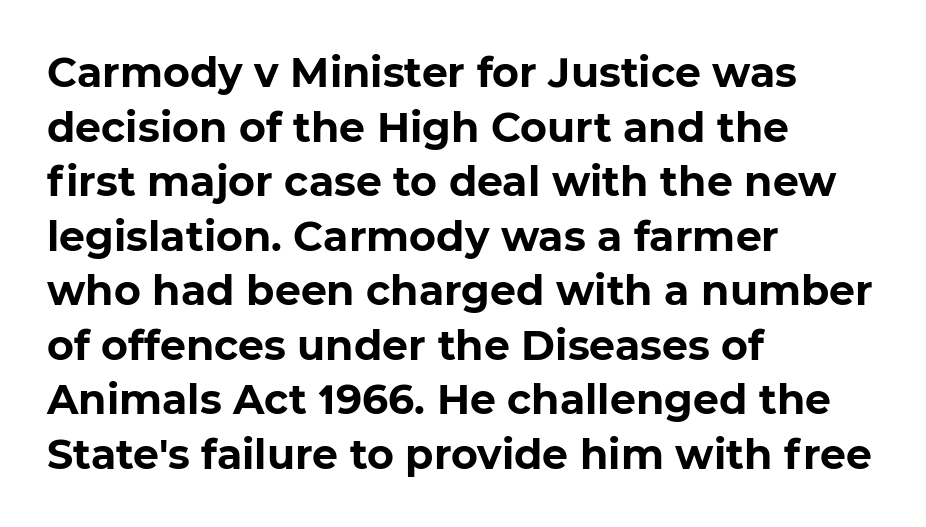
{"serif": "no", "bold": "yes", "weight": "bold", "width": "normal", "stroke_contrast": "low", "x_height": "medium", "monospaced": "no", "underline": "no", "align": "left", "line_spacing": "normal", "line_spacing_ratio": 1.33, "letter_spacing": "normal", "letter_spacing_em": 0.0, "glyph_px": 41}
